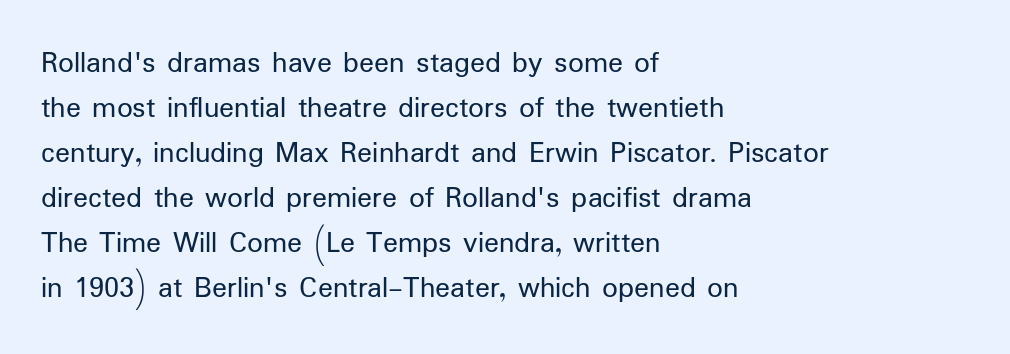
Q: Is the text bold? A: No.
Q: Is the text italic (slanted)? A: No, it is upright.
Q: Is the typeface a serif or a sans-serif typeface? A: Sans-serif.
Q: Is the text underlined? A: No.
Q: How is the paragraph aligned? A: Left-aligned.
Q: Is the spacing between letters normal or unusually wide? A: Normal.
Q: Is the spacing between lines tight, normal or loose? A: Normal.
Q: Width (condensed, normal, or wide)? A: Normal.
Q: Stroke contrast? A: Low.
Q: x-height? A: Medium.
Q: Monospaced? A: No.
